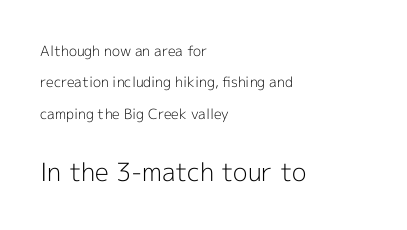
Q: Is the text bold? A: No.
Q: Is the text italic (slanted)? A: No, it is upright.
Q: Is the text underlined? A: No.
Q: How is the paragraph aligned? A: Left-aligned.
Q: Is the spacing between letters normal or unusually wide? A: Normal.
Q: Is the spacing between lines tight, normal or loose? A: Loose.
Q: Which block of text is set in a larger size, the first (top) or the second (bottom)? A: The second (bottom) one.
